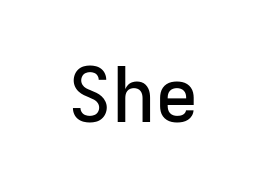
Q: Is the text italic (slanted)? A: No, it is upright.
Q: Is the typeface a serif or a sans-serif typeface? A: Sans-serif.
Q: Is the text underlined? A: No.
Q: Is the spacing between letters normal or unusually wide? A: Normal.
Q: Width (condensed, normal, or wide)? A: Normal.
Q: Stroke contrast? A: Low.
Q: x-height? A: Medium.
Q: Monospaced? A: No.
